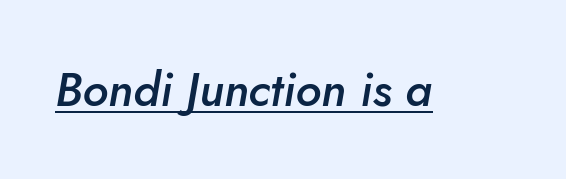
{"italic": "yes", "lean": "right", "slant_degrees": 5, "bold": "semi", "weight": "semibold", "width": "normal", "stroke_contrast": "low", "x_height": "small", "monospaced": "no", "underline": "yes", "letter_spacing": "normal", "letter_spacing_em": 0.0, "glyph_px": 47}
